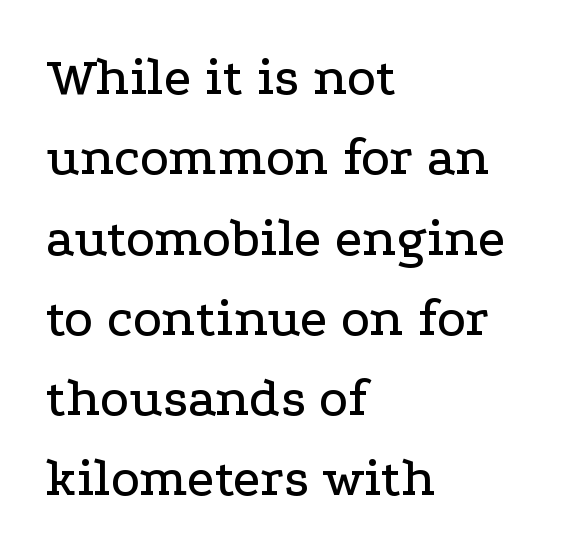
The face used here is proportionally spaced, like ordinary book or web type. Alignment: flush left. Tracking here is standard; glyphs follow each other at the usual distance. No word sits above an underline. Ordinary non-slanted type is in use.
